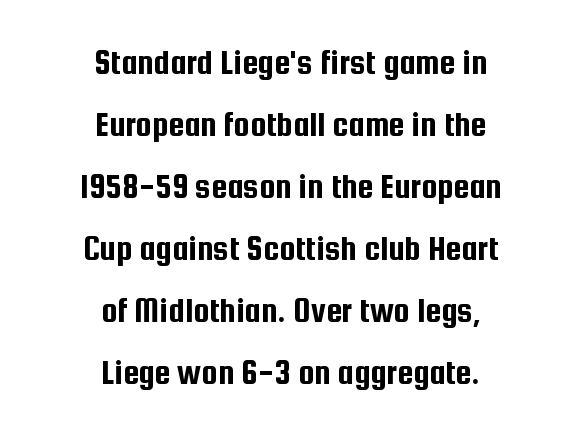
{"serif": "no", "italic": "no", "width": "condensed", "stroke_contrast": "low", "x_height": "medium", "monospaced": "no", "underline": "no", "align": "center", "line_spacing_ratio": 1.72, "letter_spacing": "normal", "letter_spacing_em": 0.0, "glyph_px": 36}
